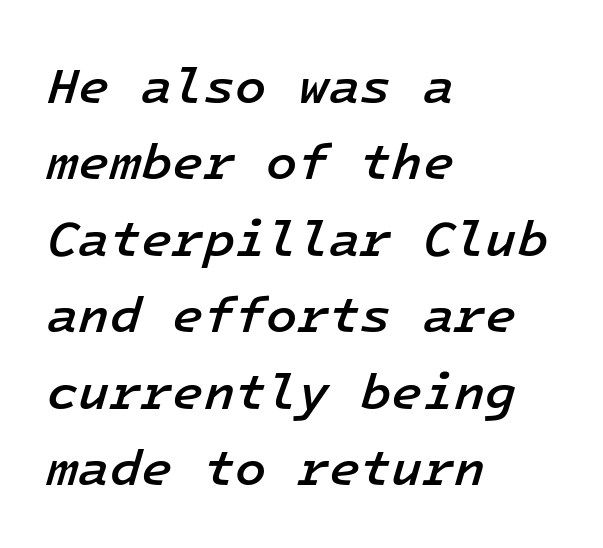
The image shows 51 px semibold type, italic (leaning right), monospaced; set left-aligned, normal line spacing (1.5x), normal letter spacing, not underlined; low stroke contrast and a medium x-height.
